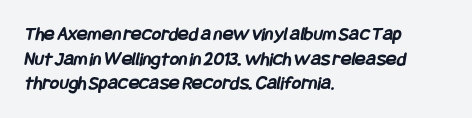
{"bold": "yes", "underline": "no", "align": "left", "line_spacing_ratio": 1.23, "letter_spacing": "normal", "letter_spacing_em": 0.0, "glyph_px": 20}
